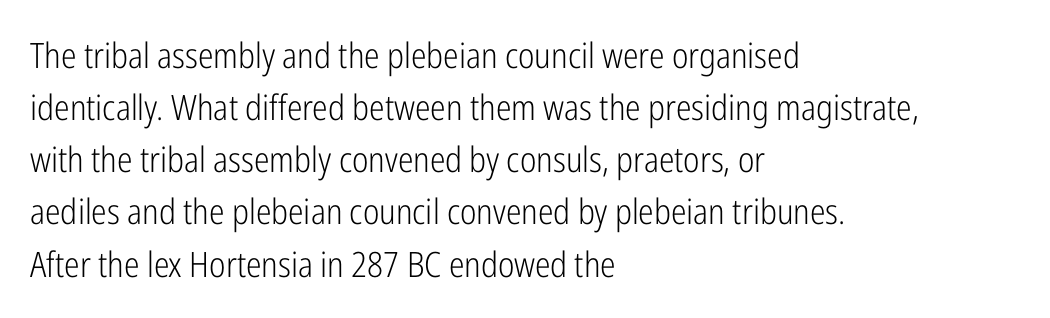
No extra ink here — the face is not bold. These lines keep a tight, regular rhythm from letter to letter. This is roman type, the default non-slanted kind. The leading is moderate, giving the passage an even texture. A typesetter would label this face a sans.
